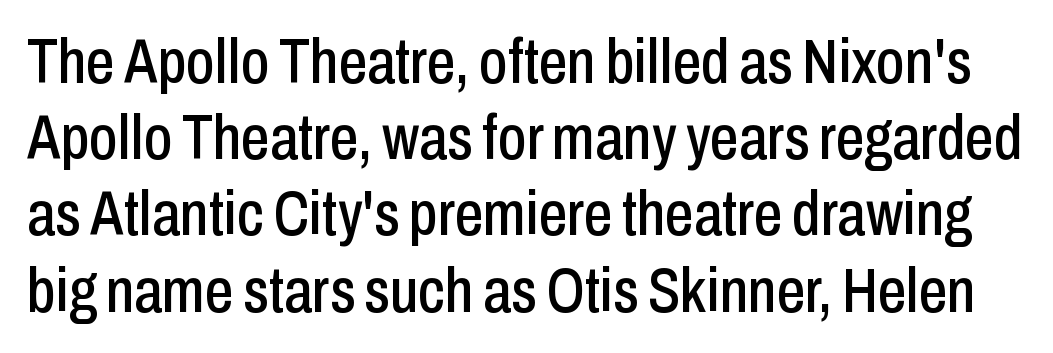
The lettering stays uniformly vertical, giving the passage a roman look. A typesetter would call this zero additional tracking. A clean baseline with only descenders dipping below it. These lines are composed in type without serifs. Character widths vary here, with narrow letters taking less room than wide ones.
